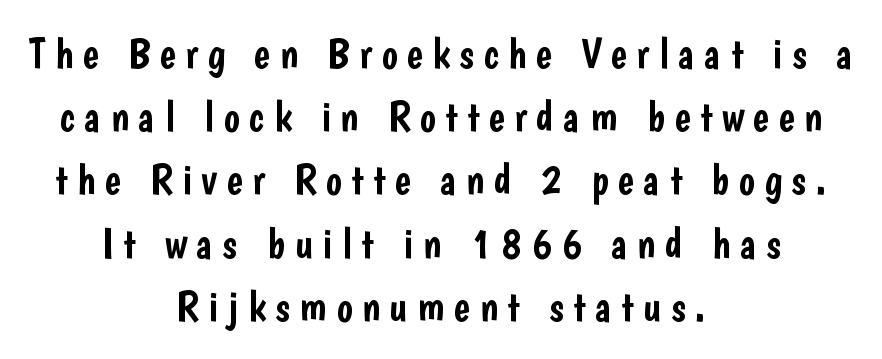
A typesetter would call this proportional, since set widths differ per character. Plain, unruled lines of type. Ascenders rise straight up at ninety degrees. These lines sit exactly where default settings would place them.
